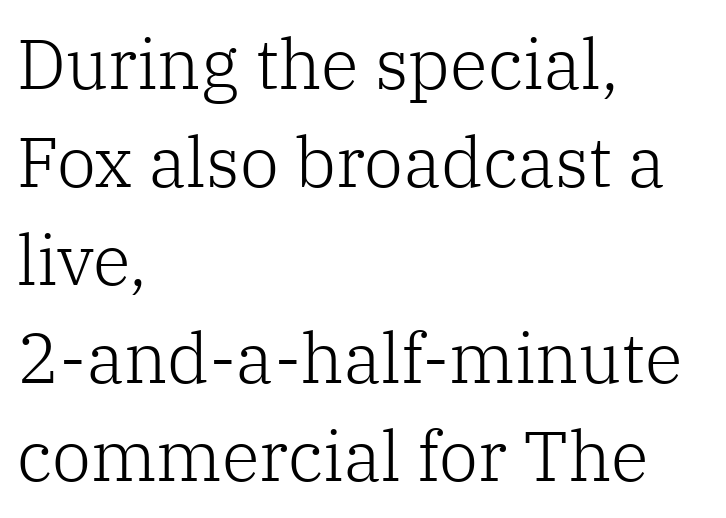
The rendering keeps characters at their native spacing. The passage shown is typed in a proportional face where columns would drift. When letters stand straight like this, we call the style roman or upright. Does the leading feel generous? No, just average.
